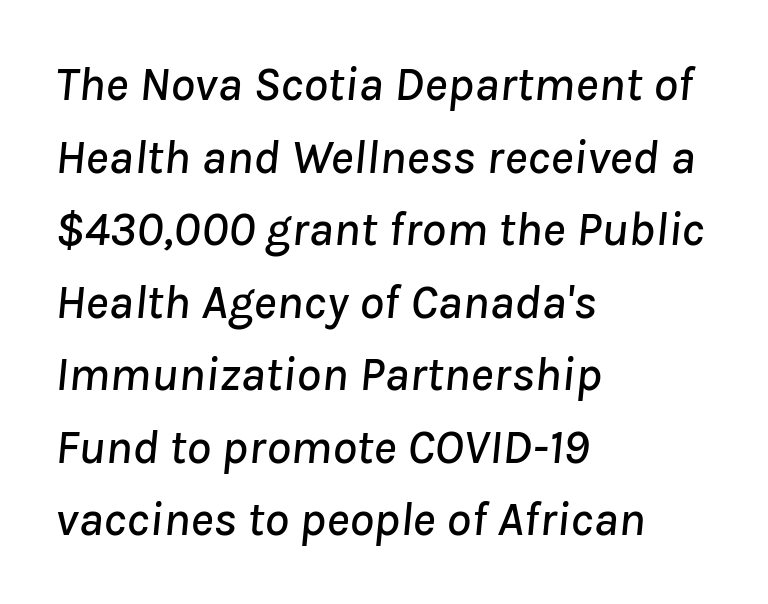
Q: Is the text italic (slanted)? A: Yes, it leans right by about 8 degrees.
Q: Is the text underlined? A: No.
Q: How is the paragraph aligned? A: Left-aligned.
Q: Is the spacing between letters normal or unusually wide? A: Normal.
Q: Is the spacing between lines tight, normal or loose? A: Normal.
Q: Width (condensed, normal, or wide)? A: Normal.
Q: Stroke contrast? A: Low.
Q: x-height? A: Medium.
Q: Monospaced? A: No.
